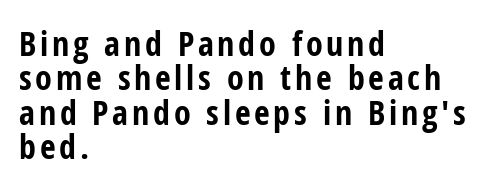
Q: Is the text bold? A: Yes.
Q: Is the text italic (slanted)? A: No, it is upright.
Q: Is the typeface a serif or a sans-serif typeface? A: Sans-serif.
Q: Is the text underlined? A: No.
Q: How is the paragraph aligned? A: Left-aligned.
Q: Is the spacing between lines tight, normal or loose? A: Tight.
Q: Width (condensed, normal, or wide)? A: Condensed.
Q: Stroke contrast? A: Low.
Q: x-height? A: Medium.
Q: Monospaced? A: No.
